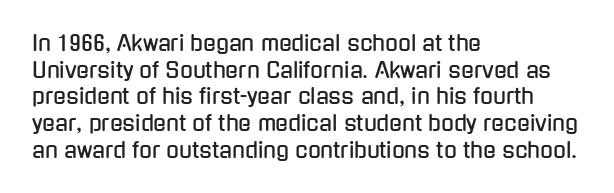
{"italic": "no", "underline": "no", "align": "left", "line_spacing": "normal", "line_spacing_ratio": 1.27, "letter_spacing": "normal", "letter_spacing_em": 0.0, "glyph_px": 21}
